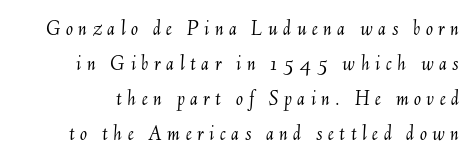
The image shows 21 px text type, italic (leaning right); set normal line spacing (1.67x), unusually wide letter spacing (+0.26 em), not underlined.
